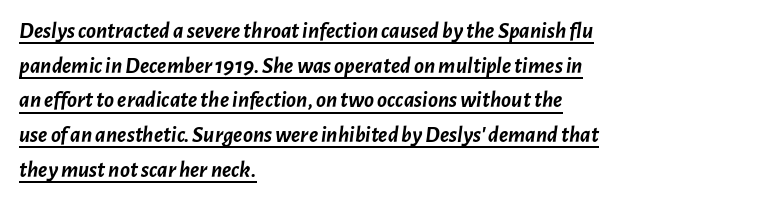
Q: Is the text bold? A: Yes.
Q: Is the text italic (slanted)? A: Yes, it leans right by about 7 degrees.
Q: Is the text underlined? A: Yes.
Q: How is the paragraph aligned? A: Left-aligned.
Q: Is the spacing between letters normal or unusually wide? A: Normal.
Q: Is the spacing between lines tight, normal or loose? A: Normal.
